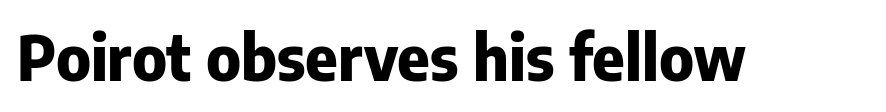
{"serif": "no", "italic": "no", "bold": "yes", "weight": "heavy", "width": "normal", "stroke_contrast": "low", "x_height": "medium", "monospaced": "no", "underline": "no", "letter_spacing": "normal", "letter_spacing_em": 0.0, "glyph_px": 62}
